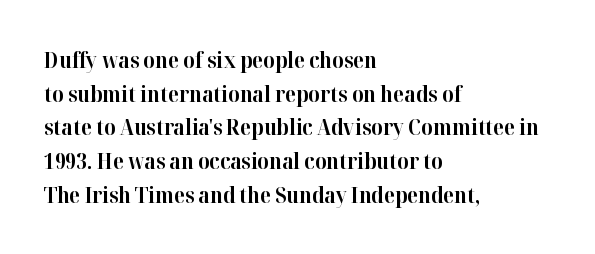
This sample is left-justified, so line endings fall wherever the words run out. Ascenders rise straight up at ninety degrees. Notice how descenders clear the ascenders below comfortably — that's standard leading. Is the type bold? Yes — the strokes are clearly thick and heavy.
